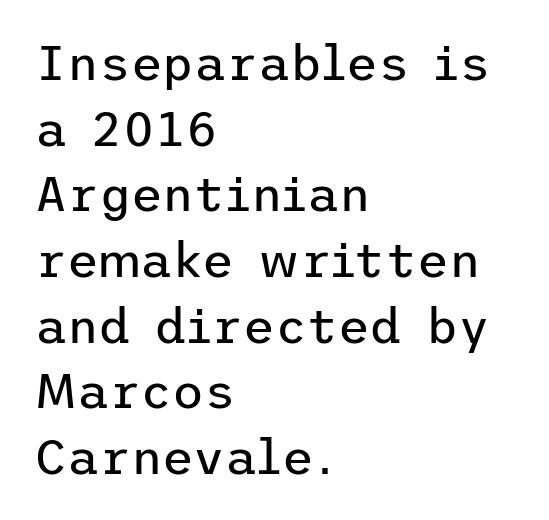
The image shows 49 px regular-weight sans-serif type, upright; set left-aligned, normal line spacing (1.34x), normal letter spacing, not underlined; low stroke contrast and a medium x-height.
